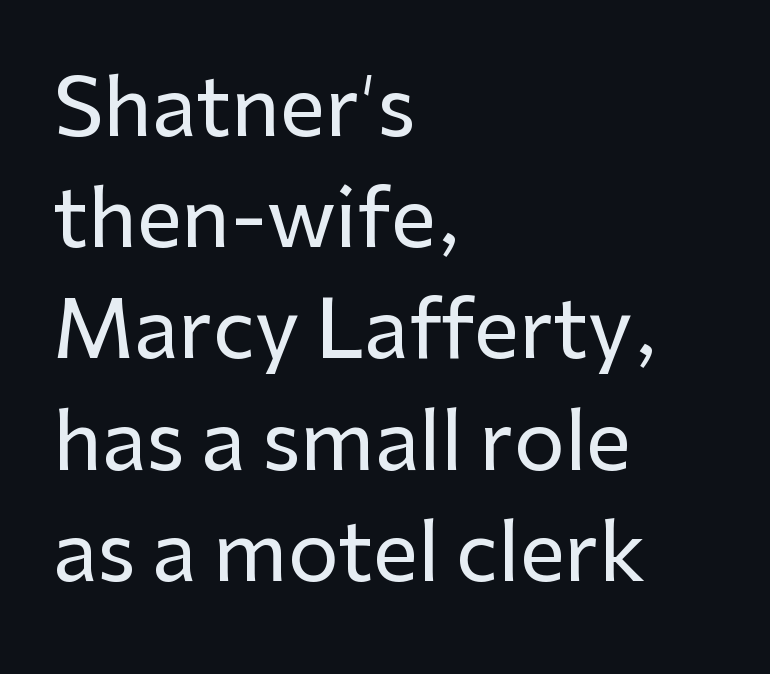
This is roman type, the default non-slanted kind. These lines keep a tight, regular rhythm from letter to letter. Teacher's note: observe the even left margin — that is flush-left alignment. The designer went with a sans here, leaving each stem footless. The lines sit at an ordinary, default distance from one another. The strip under each line holds only bare page.
